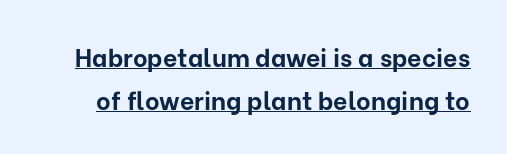
The rendered words wear a rule along their underside. Look at the stroke-to-counter ratio: heavy, a bold. In terms of posture, this sample is upright. Letter spacing: default.
